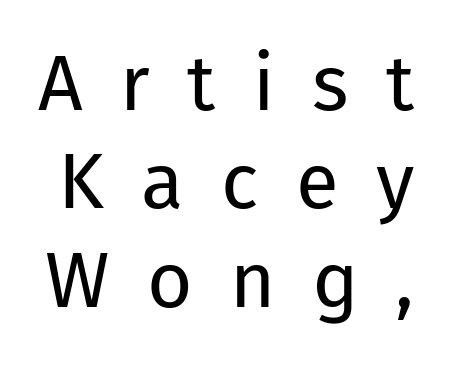
The designer left line spacing at the default. No heavy texture on the line: the type isn't bold. Tracking here is generous; glyphs stand well apart from one another. Is this a fixed-width face? No — the glyphs have proportional, varying widths. The lettering holds an erect, upright posture throughout. Font category for this specimen: sans-serif.
